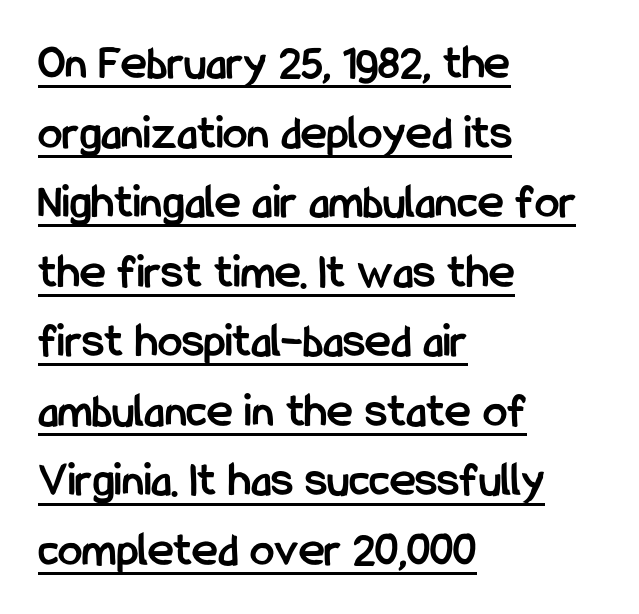
Q: Is the text bold? A: Yes.
Q: Is the text italic (slanted)? A: No, it is upright.
Q: Is the typeface a serif or a sans-serif typeface? A: Sans-serif.
Q: Is the text underlined? A: Yes.
Q: How is the paragraph aligned? A: Left-aligned.
Q: Is the spacing between letters normal or unusually wide? A: Normal.
Q: Is the spacing between lines tight, normal or loose? A: Normal.
Q: Width (condensed, normal, or wide)? A: Condensed.
Q: Stroke contrast? A: Low.
Q: x-height? A: Medium.
Q: Monospaced? A: No.
